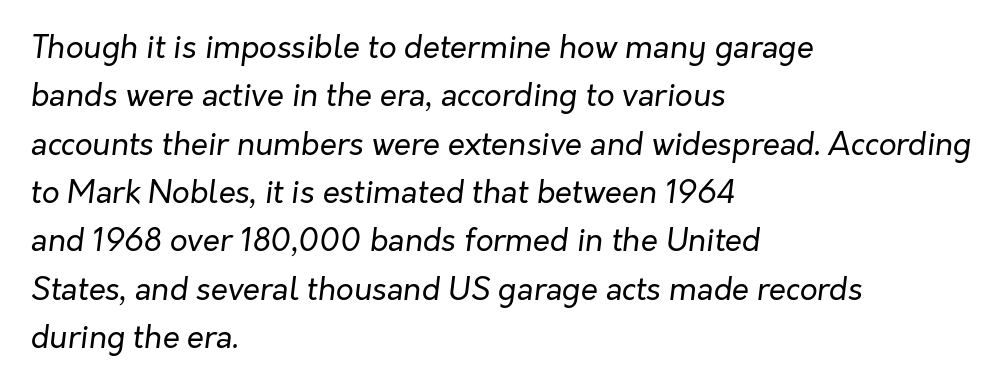
{"italic": "yes", "lean": "right", "slant_degrees": 7, "bold": "no", "weight": "regular", "width": "normal", "stroke_contrast": "low", "x_height": "medium", "monospaced": "no", "underline": "no", "align": "left", "line_spacing": "normal", "line_spacing_ratio": 1.56, "letter_spacing": "normal", "letter_spacing_em": 0.0, "glyph_px": 31}
